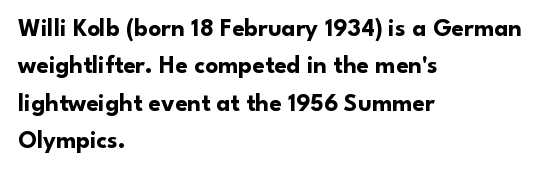
The image shows 25 px bold type, upright; set left-aligned, normal line spacing (1.5x), normal letter spacing, not underlined.
